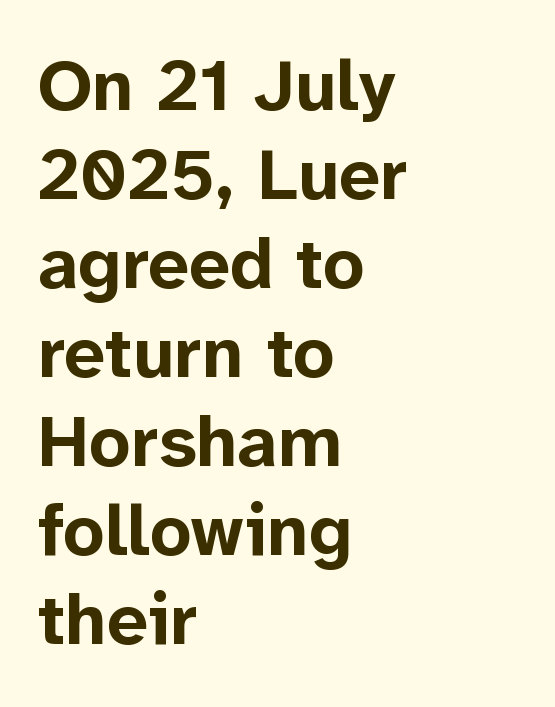
{"serif": "no", "italic": "no", "bold": "yes", "weight": "bold", "width": "normal", "stroke_contrast": "low", "x_height": "medium", "monospaced": "no", "underline": "no", "align": "left", "line_spacing_ratio": 1.22, "letter_spacing": "normal", "letter_spacing_em": 0.0, "glyph_px": 73}
